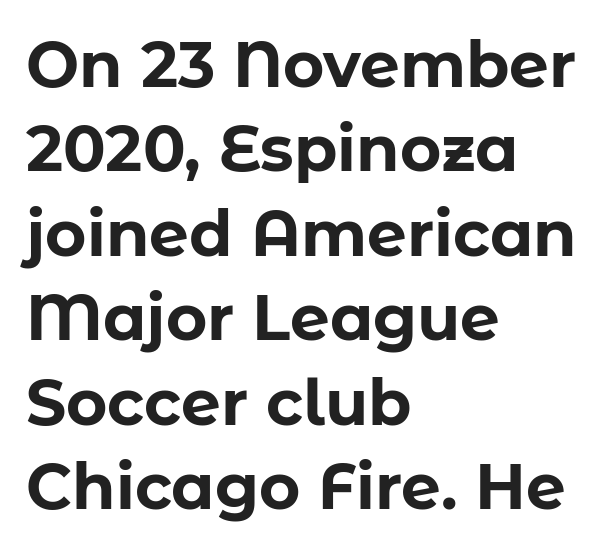
{"serif": "no", "italic": "no", "bold": "yes", "weight": "bold", "width": "normal", "stroke_contrast": "low", "x_height": "medium", "monospaced": "no", "underline": "no", "align": "left", "line_spacing": "normal", "line_spacing_ratio": 1.34, "letter_spacing": "normal", "letter_spacing_em": 0.0, "glyph_px": 63}
